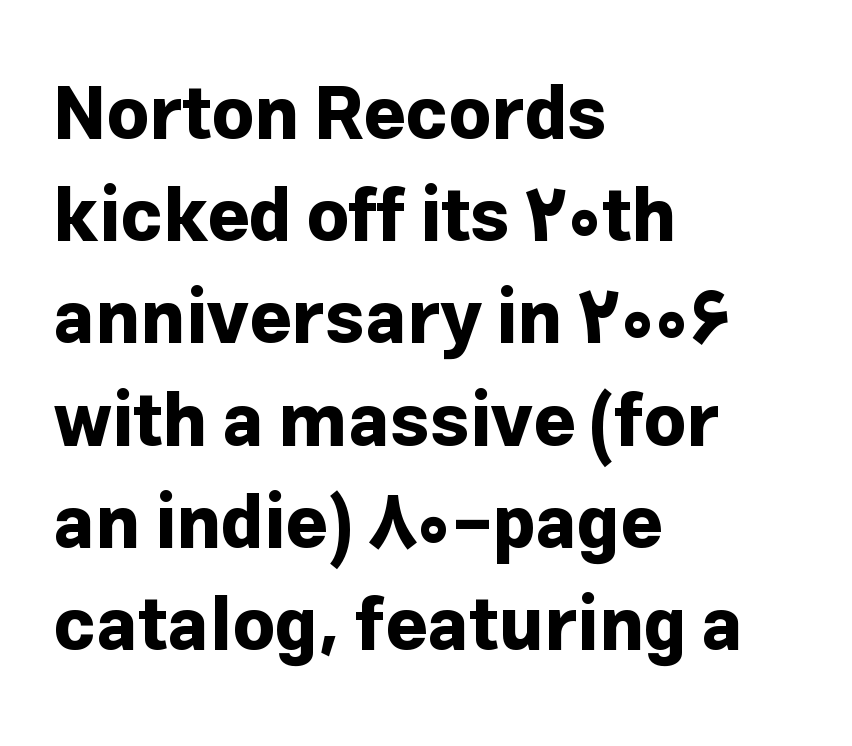
The image shows 73 px bold sans-serif type, upright; set left-aligned, normal line spacing (1.4x), normal letter spacing, not underlined; low stroke contrast and a medium x-height.
